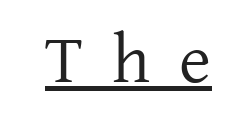
Is this a fixed-width face? No — the glyphs have proportional, varying widths. Posture: vertical. You can tell from the footed stems that serif type was used. Honestly, the underline is the first thing you notice here. Is the type heavy? It reads as light-to-regular instead. A typesetter would call this heavily tracked-out type.
